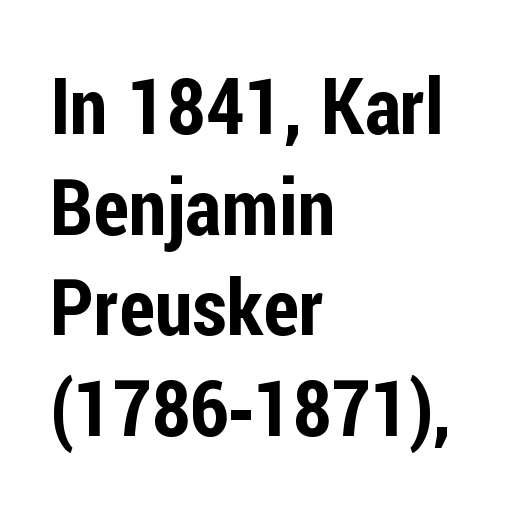
{"serif": "no", "italic": "no", "width": "condensed", "stroke_contrast": "low", "x_height": "medium", "monospaced": "no", "underline": "no", "align": "left", "line_spacing": "normal", "line_spacing_ratio": 1.29, "letter_spacing": "normal", "letter_spacing_em": 0.0, "glyph_px": 78}
